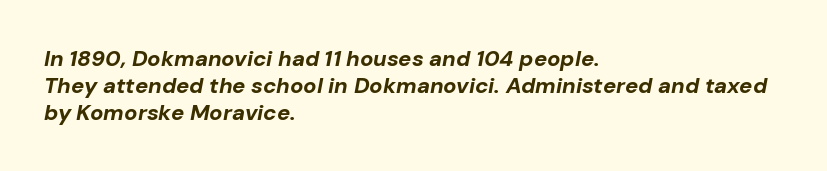
Q: Is the text bold? A: Yes.
Q: Is the text italic (slanted)? A: Yes, it leans right by about 10 degrees.
Q: Is the text underlined? A: No.
Q: How is the paragraph aligned? A: Left-aligned.
Q: Is the spacing between letters normal or unusually wide? A: Normal.
